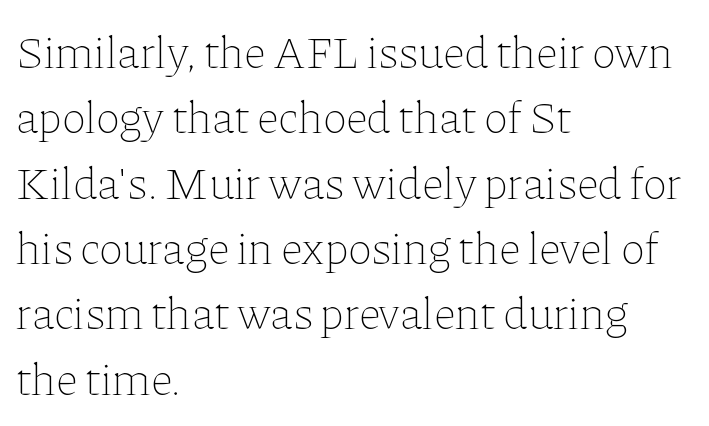
{"italic": "no", "bold": "no", "weight": "thin", "width": "normal", "stroke_contrast": "low", "x_height": "medium", "monospaced": "no", "underline": "no", "align": "left", "line_spacing": "normal", "line_spacing_ratio": 1.42, "letter_spacing": "normal", "letter_spacing_em": 0.0, "glyph_px": 46}
